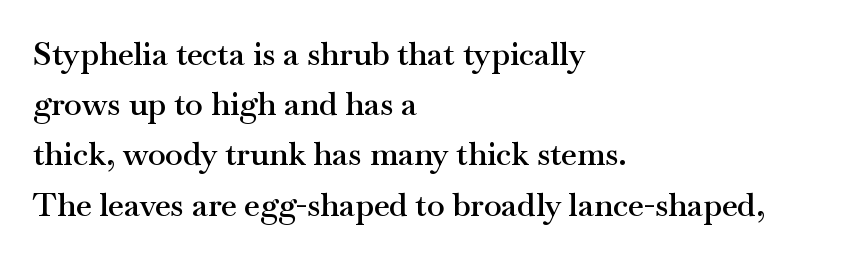
A classic flush-left, rag-right setting is used for this passage. Any mark beneath the type? The region is blank. You could not count columns in this text — the font is proportionally spaced. A serif font was chosen for this passage.
